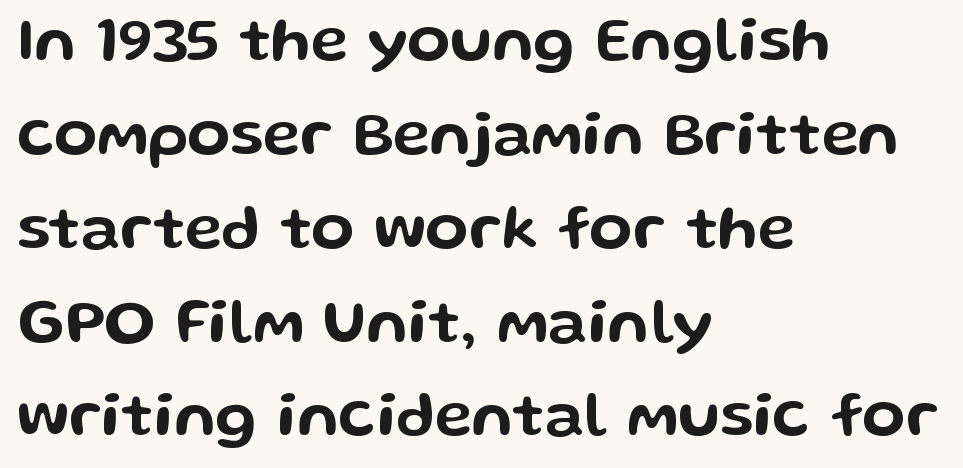
{"serif": "no", "italic": "no", "width": "wide", "stroke_contrast": "low", "x_height": "medium", "monospaced": "no", "underline": "no", "align": "left", "line_spacing": "normal", "line_spacing_ratio": 1.49, "letter_spacing": "normal", "letter_spacing_em": 0.0, "glyph_px": 63}
